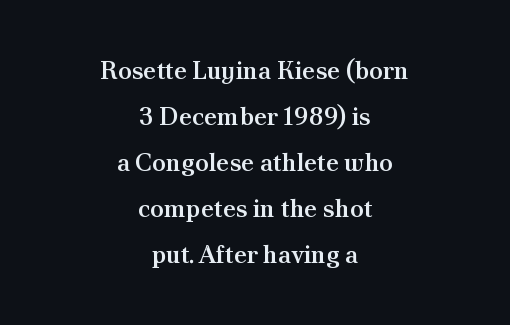
{"italic": "no", "bold": "semi", "underline": "no", "align": "center", "line_spacing_ratio": 1.84, "letter_spacing": "normal", "letter_spacing_em": 0.0, "glyph_px": 25}
